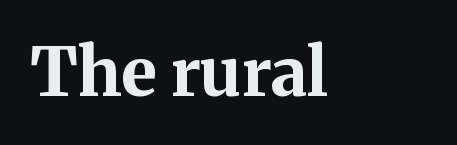
{"serif": "yes", "italic": "no", "bold": "yes", "weight": "bold", "width": "normal", "stroke_contrast": "medium", "x_height": "medium", "monospaced": "no", "underline": "no", "letter_spacing": "normal", "letter_spacing_em": 0.0, "glyph_px": 67}
